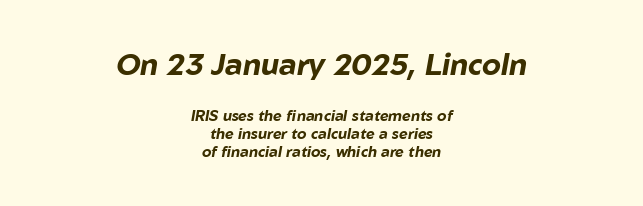
The passage shown is not underscored anywhere. These lines carry a lot of weight — the face is fully bold. Do the characters align in a grid? No, the font is proportional. Look at the glyph heights: the upper group is clearly the bigger setting.
